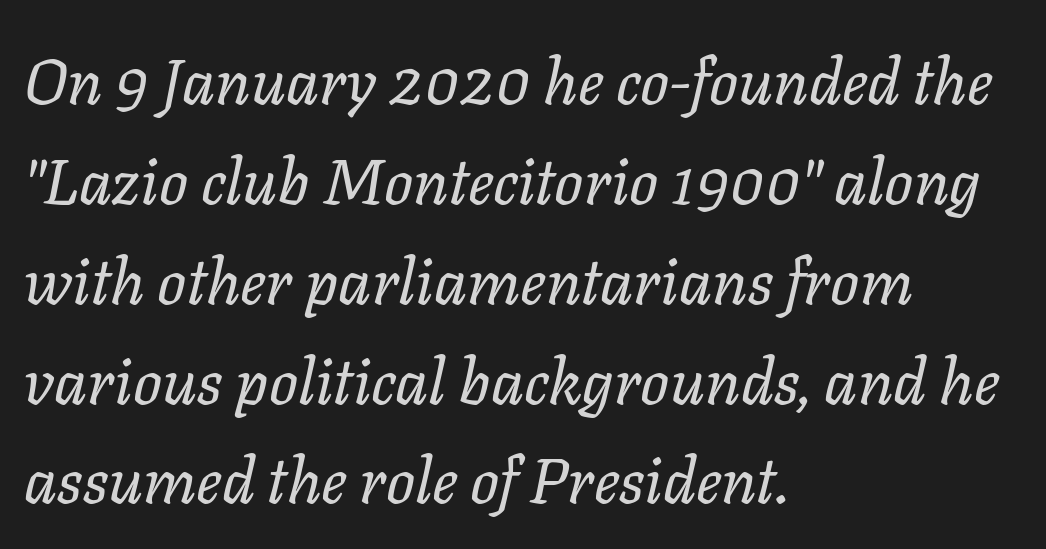
The paragraph has a hard left edge and a soft right edge. Summary of weight: not heavy and not bold. Spacing verdict: proportional, widths tailored to each character. Normally led — the rows are evenly, conventionally spaced.
